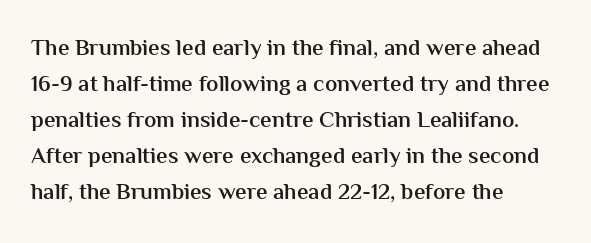
{"italic": "no", "bold": "semi", "underline": "no", "align": "left", "line_spacing": "normal", "line_spacing_ratio": 1.56, "letter_spacing": "normal", "letter_spacing_em": 0.0, "glyph_px": 23}
